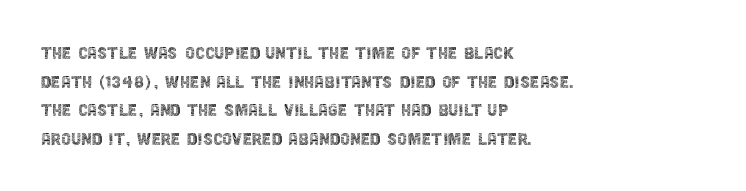
The image shows 22 px text type, upright; set left-aligned, normal line spacing (1.3x), normal letter spacing, not underlined.
